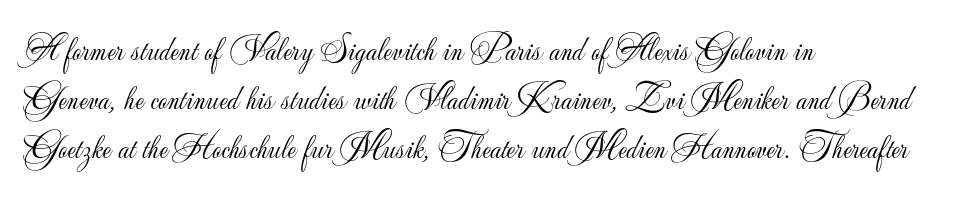
Q: Is the text bold? A: No.
Q: Is the text italic (slanted)? A: Yes.
Q: Is the typeface a serif or a sans-serif typeface? A: Sans-serif.
Q: Is the text underlined? A: No.
Q: How is the paragraph aligned? A: Left-aligned.
Q: Is the spacing between letters normal or unusually wide? A: Normal.
Q: Is the spacing between lines tight, normal or loose? A: Normal.
Q: Width (condensed, normal, or wide)? A: Normal.
Q: Stroke contrast? A: Low.
Q: x-height? A: Small.
Q: Monospaced? A: No.
